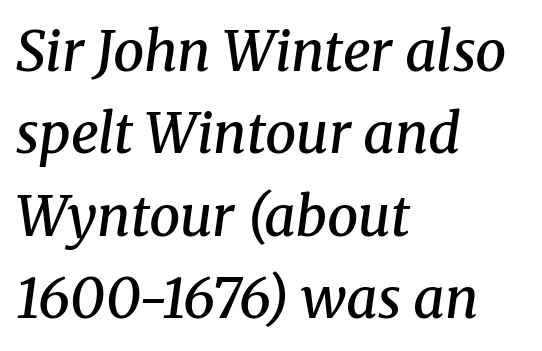
Q: Is the text bold? A: Semi-bold.
Q: Is the text italic (slanted)? A: Yes, it leans right by about 8 degrees.
Q: Is the typeface a serif or a sans-serif typeface? A: Serif.
Q: Is the text underlined? A: No.
Q: How is the paragraph aligned? A: Left-aligned.
Q: Is the spacing between letters normal or unusually wide? A: Normal.
Q: Is the spacing between lines tight, normal or loose? A: Normal.
Q: Width (condensed, normal, or wide)? A: Normal.
Q: Stroke contrast? A: Medium.
Q: x-height? A: Medium.
Q: Monospaced? A: No.
